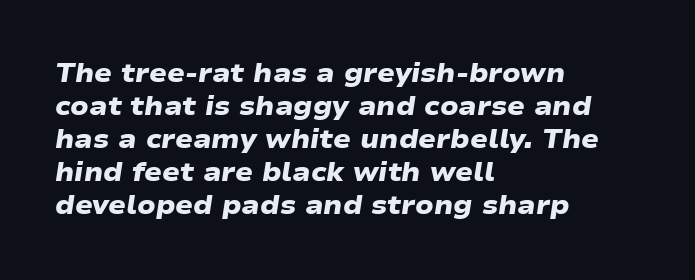
The image shows 26 px bold type; set left-aligned, normal line spacing (1.27x), normal letter spacing, not underlined.
